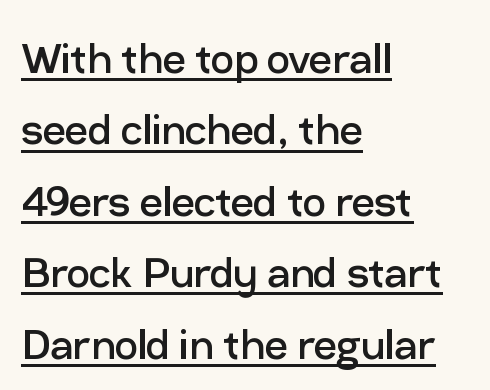
Looks like regular typesetting: each glyph gets only the width it needs. Regarding serifs, this sample does without them. The lines are quadded left. Emphasis is given by a line drawn under the lettering.
